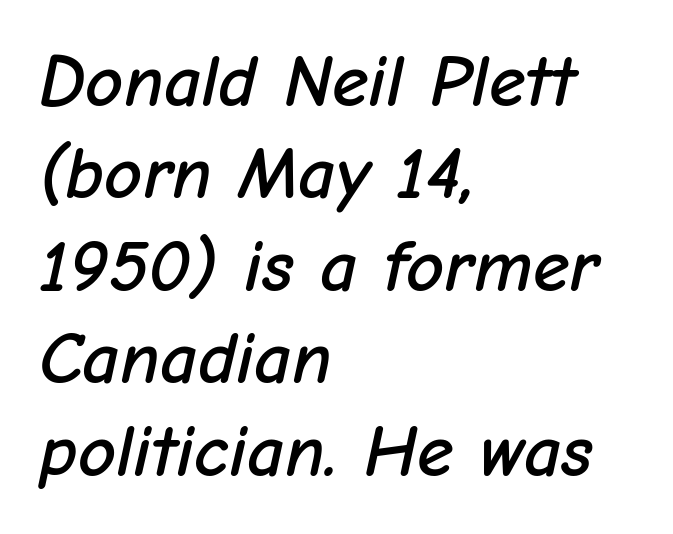
{"italic": "yes", "lean": "right", "slant_degrees": 12, "width": "normal", "stroke_contrast": "low", "x_height": "medium", "monospaced": "no", "underline": "no", "align": "left", "line_spacing": "normal", "line_spacing_ratio": 1.25, "letter_spacing": "normal", "letter_spacing_em": 0.0, "glyph_px": 74}
